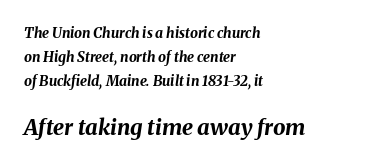
Q: Is the text bold? A: Yes.
Q: Is the text italic (slanted)? A: Yes, it leans right by about 8 degrees.
Q: Is the text underlined? A: No.
Q: How is the paragraph aligned? A: Left-aligned.
Q: Is the spacing between letters normal or unusually wide? A: Normal.
Q: Is the spacing between lines tight, normal or loose? A: Normal.
Q: Which block of text is set in a larger size, the first (top) or the second (bottom)? A: The second (bottom) one.
